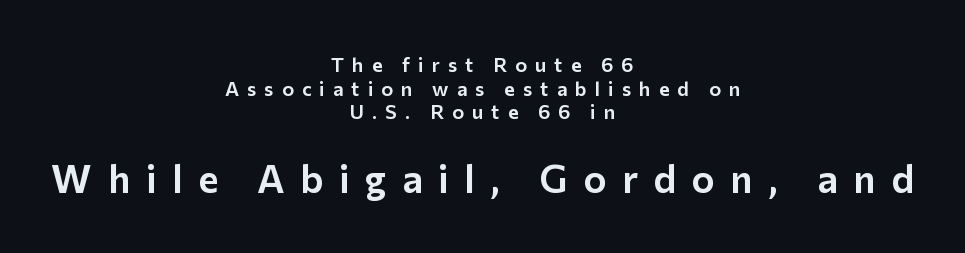
The passage shown is not underscored anywhere. Designer's note — italics off, roman on. Casual observation: everything's sitting right in the middle. Is this a fixed-width face? No — the glyphs have proportional, varying widths. The face used here appears at its bigger size in the lower chunk. This rendering widens character spacing well past its baseline value.
